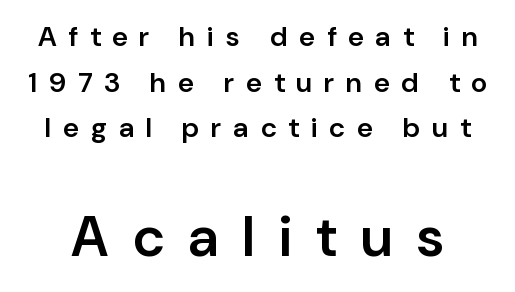
{"serif": "no", "italic": "no", "bold": "semi", "weight": "semibold", "width": "normal", "stroke_contrast": "low", "x_height": "medium", "monospaced": "no", "underline": "no", "line_spacing": "normal", "line_spacing_ratio": 1.63, "letter_spacing": "wide", "letter_spacing_em": 0.43, "larger_block": "second", "size_ratio": 2.0, "glyph_px": 56}
